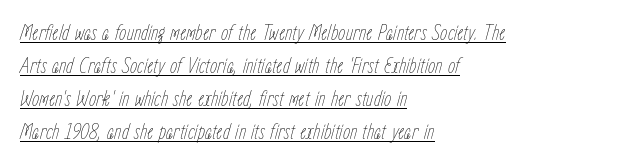
The image shows 23 px text type, italic (leaning right); set left-aligned, normal line spacing (1.43x), normal letter spacing, underlined.
